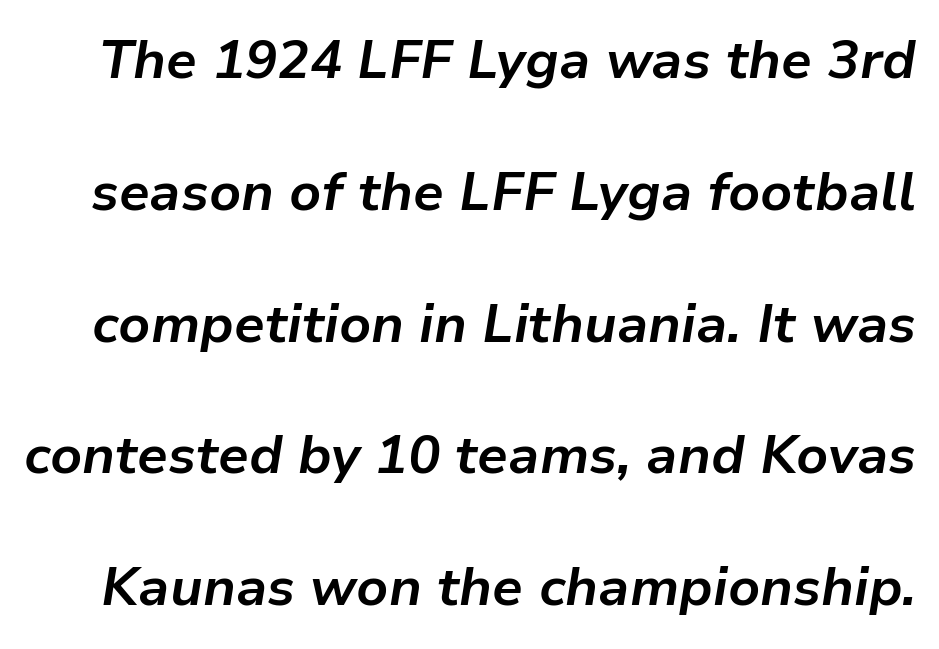
This is oblique type, the kind used for emphasis or titles. Nothing unusual about the tracking: characters are spaced as the font intends. Emphasis by weight is at full strength: bold. Glance below the letters and you will spot only blank space. You could not count columns in this text — the font is proportionally spaced.
